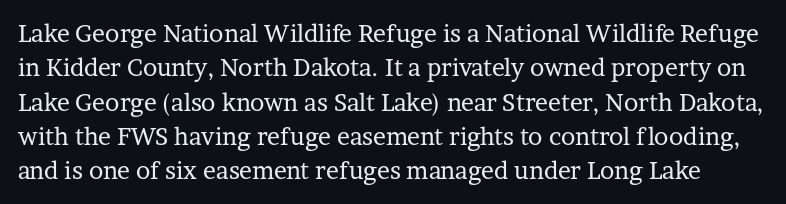
Q: Is the text bold? A: No.
Q: Is the text italic (slanted)? A: No, it is upright.
Q: Is the text underlined? A: No.
Q: Is the spacing between letters normal or unusually wide? A: Normal.
Q: Is the spacing between lines tight, normal or loose? A: Normal.
